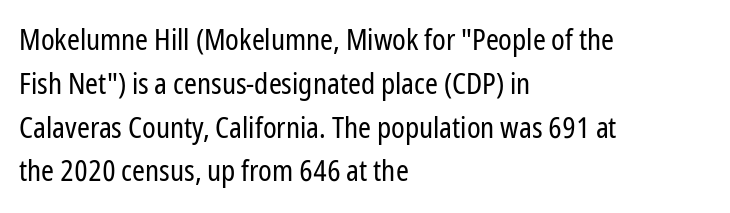
Q: Is the text bold? A: No.
Q: Is the text italic (slanted)? A: No, it is upright.
Q: Is the typeface a serif or a sans-serif typeface? A: Sans-serif.
Q: Is the text underlined? A: No.
Q: How is the paragraph aligned? A: Left-aligned.
Q: Is the spacing between letters normal or unusually wide? A: Normal.
Q: Is the spacing between lines tight, normal or loose? A: Normal.
Q: Width (condensed, normal, or wide)? A: Condensed.
Q: Stroke contrast? A: Low.
Q: x-height? A: Medium.
Q: Monospaced? A: No.
